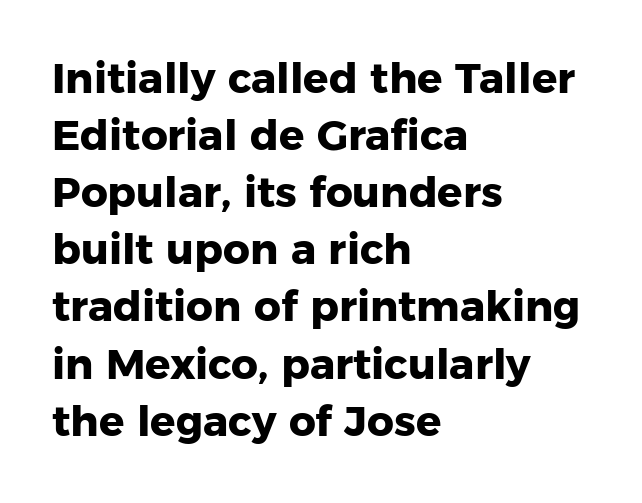
Q: Is the text bold? A: Yes.
Q: Is the text italic (slanted)? A: No, it is upright.
Q: Is the typeface a serif or a sans-serif typeface? A: Sans-serif.
Q: Is the text underlined? A: No.
Q: How is the paragraph aligned? A: Left-aligned.
Q: Is the spacing between letters normal or unusually wide? A: Normal.
Q: Is the spacing between lines tight, normal or loose? A: Normal.
Q: Width (condensed, normal, or wide)? A: Normal.
Q: Stroke contrast? A: Low.
Q: x-height? A: Medium.
Q: Monospaced? A: No.
